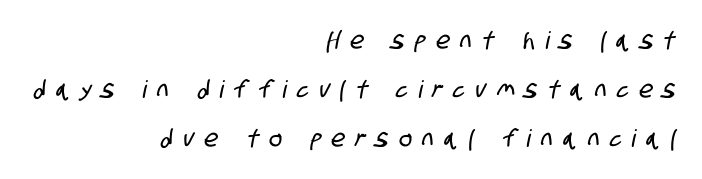
Q: Is the text underlined? A: No.
Q: How is the paragraph aligned? A: Right-aligned.
Q: Is the spacing between letters normal or unusually wide? A: Unusually wide.
Q: Is the spacing between lines tight, normal or loose? A: Loose.
